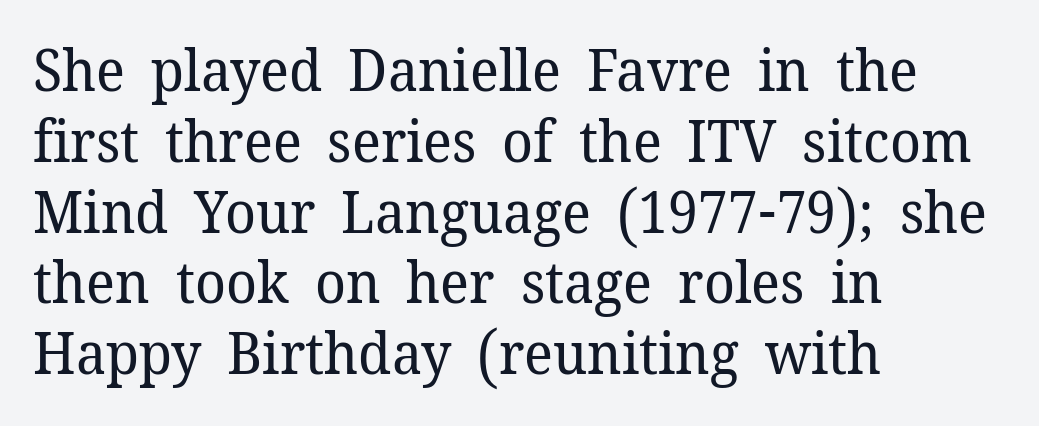
{"serif": "yes", "italic": "no", "bold": "no", "weight": "regular", "width": "normal", "stroke_contrast": "low", "x_height": "medium", "monospaced": "no", "underline": "no", "align": "left", "line_spacing_ratio": 1.22, "letter_spacing": "normal", "letter_spacing_em": 0.0, "glyph_px": 58}
